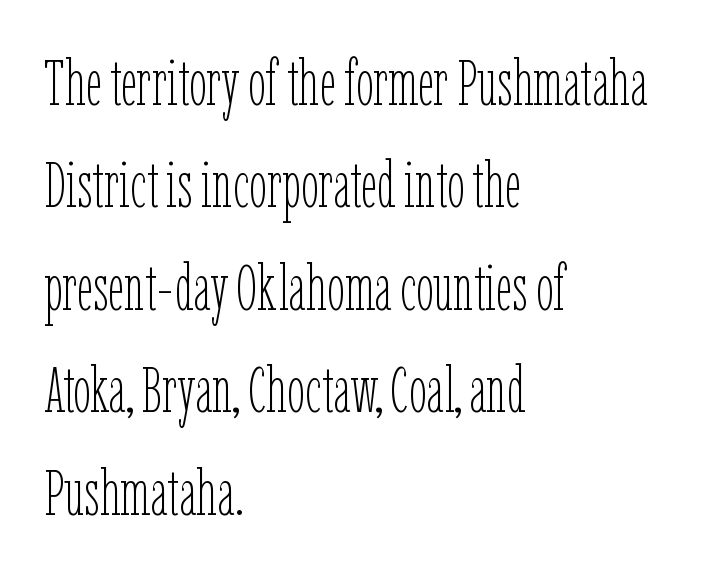
Q: Is the text bold? A: No.
Q: Is the text italic (slanted)? A: No, it is upright.
Q: Is the text underlined? A: No.
Q: How is the paragraph aligned? A: Left-aligned.
Q: Is the spacing between letters normal or unusually wide? A: Normal.
Q: Is the spacing between lines tight, normal or loose? A: Normal.
Q: Width (condensed, normal, or wide)? A: Condensed.
Q: Stroke contrast? A: Low.
Q: x-height? A: Medium.
Q: Monospaced? A: No.
